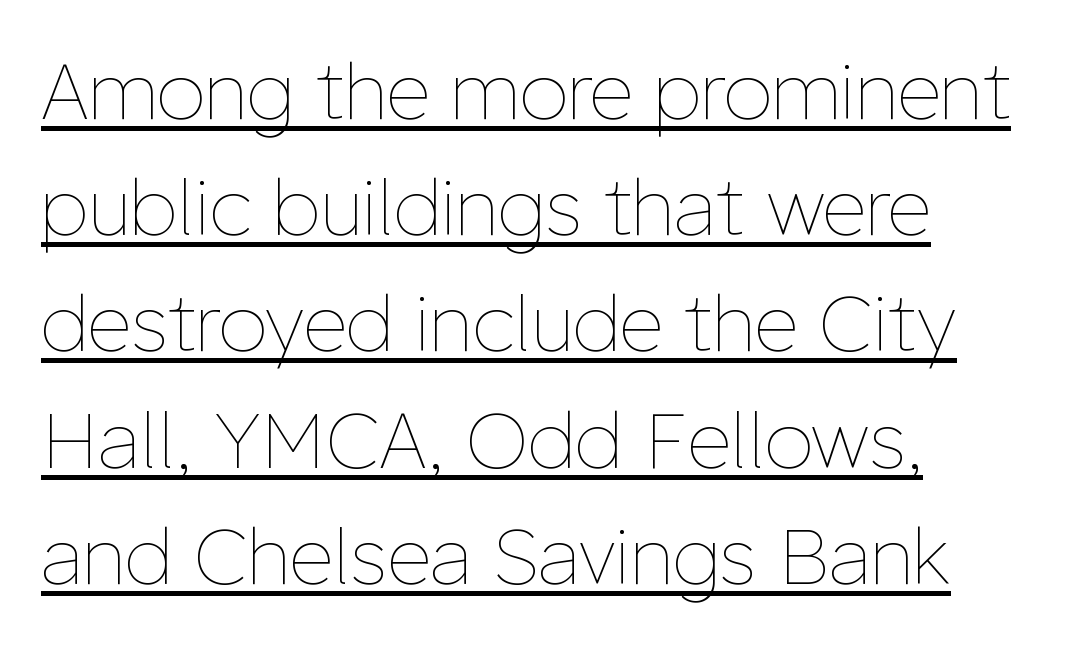
You can tell it's not italic because the verticals are truly vertical. This rendering leaves character spacing at its baseline value. The lettering is marked with a stroke running underneath it. Short and long lines alike share a common starting point at left. Varying glyph widths throughout — classic text-font behaviour. This block has exactly the height ordinary leading produces.
